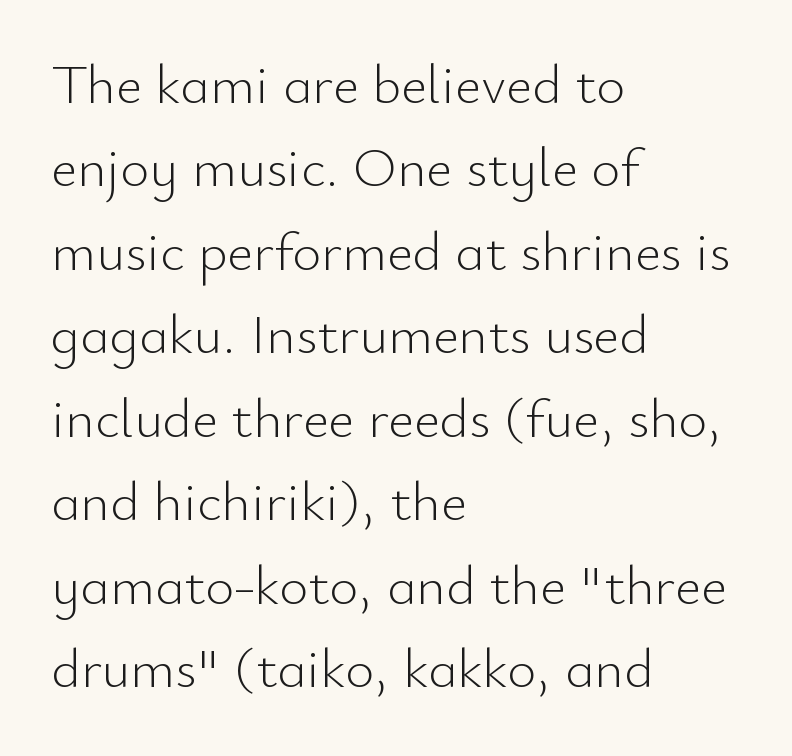
The image shows 56 px light sans-serif type, upright; set left-aligned, normal line spacing (1.49x), normal letter spacing, not underlined; low stroke contrast and a small x-height.
